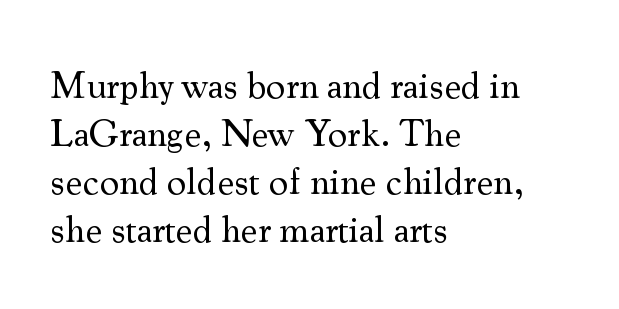
The image shows 38 px regular-weight serif type, upright; set left-aligned, normal line spacing (1.26x), normal letter spacing, not underlined; medium stroke contrast and a small x-height.
